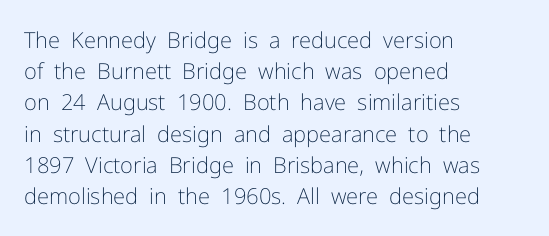
The image shows 22 px text type, upright; set left-aligned, normal line spacing (1.42x), normal letter spacing, not underlined.
